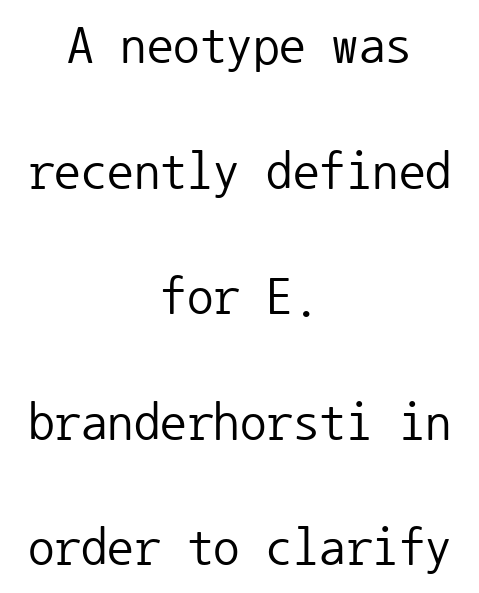
{"serif": "no", "italic": "no", "bold": "no", "weight": "regular", "width": "normal", "stroke_contrast": "low", "x_height": "medium", "monospaced": "yes", "underline": "no", "align": "center", "line_spacing": "loose", "line_spacing_ratio": 2.37, "letter_spacing": "normal", "letter_spacing_em": 0.0, "glyph_px": 53}
